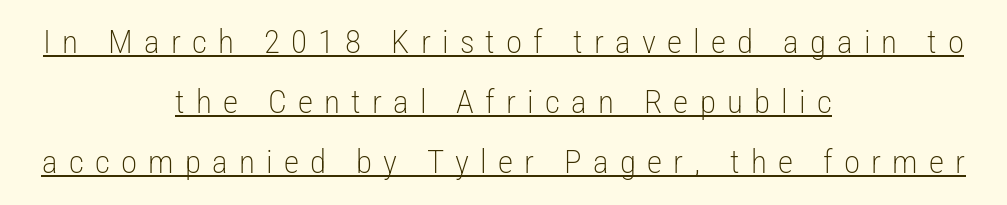
Q: Is the text bold? A: No.
Q: Is the text italic (slanted)? A: No, it is upright.
Q: Is the typeface a serif or a sans-serif typeface? A: Sans-serif.
Q: Is the text underlined? A: Yes.
Q: How is the paragraph aligned? A: Centered.
Q: Is the spacing between letters normal or unusually wide? A: Unusually wide.
Q: Width (condensed, normal, or wide)? A: Condensed.
Q: Stroke contrast? A: Low.
Q: x-height? A: Medium.
Q: Monospaced? A: No.
